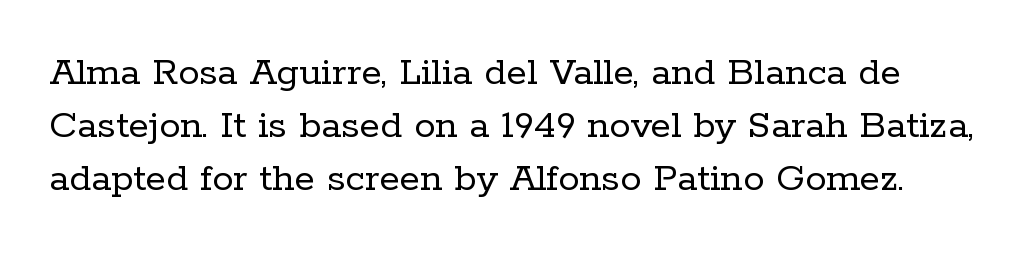
Q: Is the text bold? A: No.
Q: Is the text italic (slanted)? A: No, it is upright.
Q: Is the typeface a serif or a sans-serif typeface? A: Serif.
Q: Is the text underlined? A: No.
Q: Is the spacing between letters normal or unusually wide? A: Normal.
Q: Is the spacing between lines tight, normal or loose? A: Normal.
Q: Width (condensed, normal, or wide)? A: Normal.
Q: Stroke contrast? A: Low.
Q: x-height? A: Medium.
Q: Monospaced? A: No.
